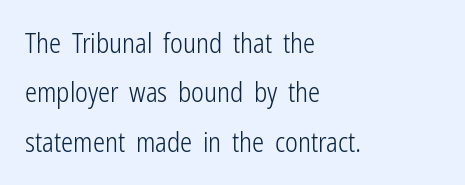
Q: Is the text bold? A: No.
Q: Is the text italic (slanted)? A: No, it is upright.
Q: Is the text underlined? A: No.
Q: How is the paragraph aligned? A: Left-aligned.
Q: Is the spacing between letters normal or unusually wide? A: Normal.
